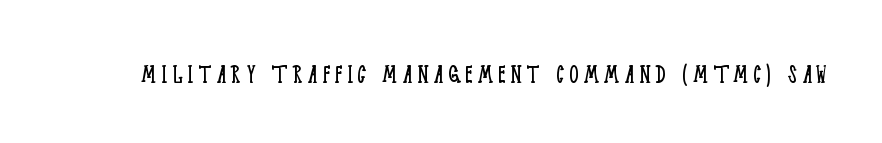
{"serif": "yes", "italic": "no", "bold": "no", "weight": "light", "width": "condensed", "stroke_contrast": "low", "x_height": "large", "monospaced": "no", "underline": "no", "glyph_px": 29}
